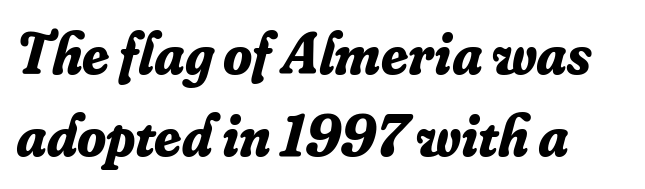
Q: Is the text bold? A: Yes.
Q: Is the text italic (slanted)? A: Yes, it leans right by about 16 degrees.
Q: Is the typeface a serif or a sans-serif typeface? A: Serif.
Q: Is the text underlined? A: No.
Q: Is the spacing between letters normal or unusually wide? A: Normal.
Q: Is the spacing between lines tight, normal or loose? A: Normal.
Q: Width (condensed, normal, or wide)? A: Normal.
Q: Stroke contrast? A: Low.
Q: x-height? A: Small.
Q: Monospaced? A: No.
